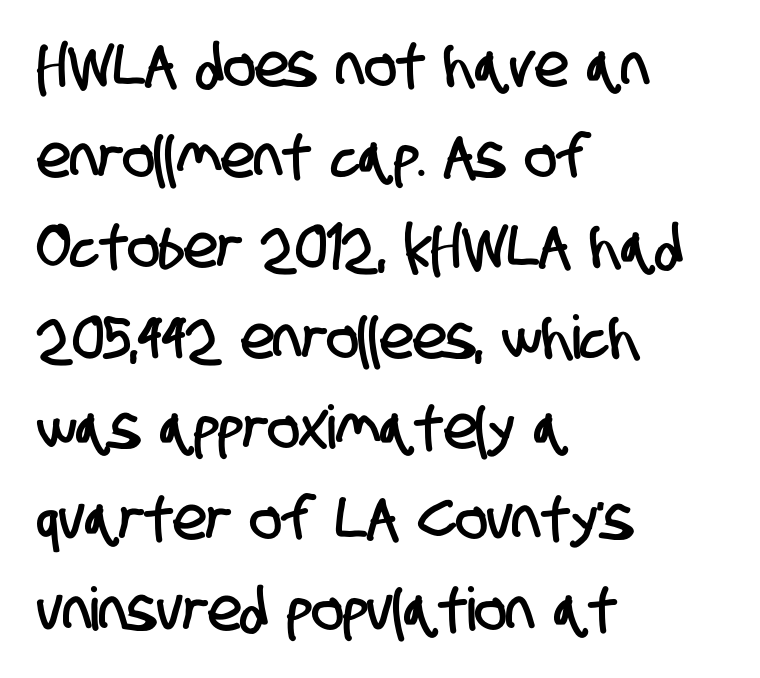
The image shows 60 px condensed sans-serif type; set left-aligned, normal line spacing (1.51x), normal letter spacing, not underlined; low stroke contrast and a large x-height.
